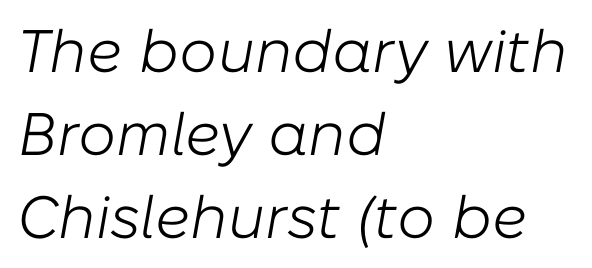
Q: Is the text bold? A: No.
Q: Is the text italic (slanted)? A: Yes, it leans right by about 10 degrees.
Q: Is the text underlined? A: No.
Q: How is the paragraph aligned? A: Left-aligned.
Q: Is the spacing between letters normal or unusually wide? A: Normal.
Q: Is the spacing between lines tight, normal or loose? A: Normal.
Q: Width (condensed, normal, or wide)? A: Normal.
Q: Stroke contrast? A: Low.
Q: x-height? A: Medium.
Q: Monospaced? A: No.
